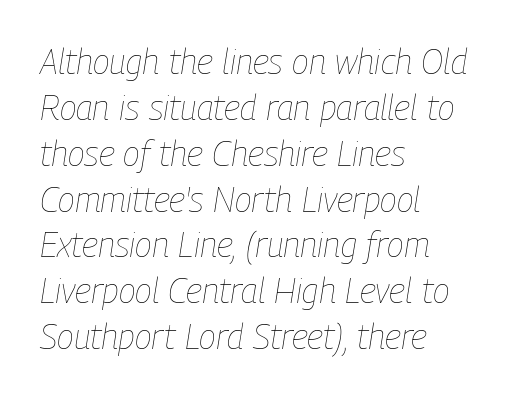
The image shows 35 px thin, condensed type, italic (leaning right); set left-aligned, normal line spacing (1.31x), normal letter spacing, not underlined; low stroke contrast and a medium x-height.
